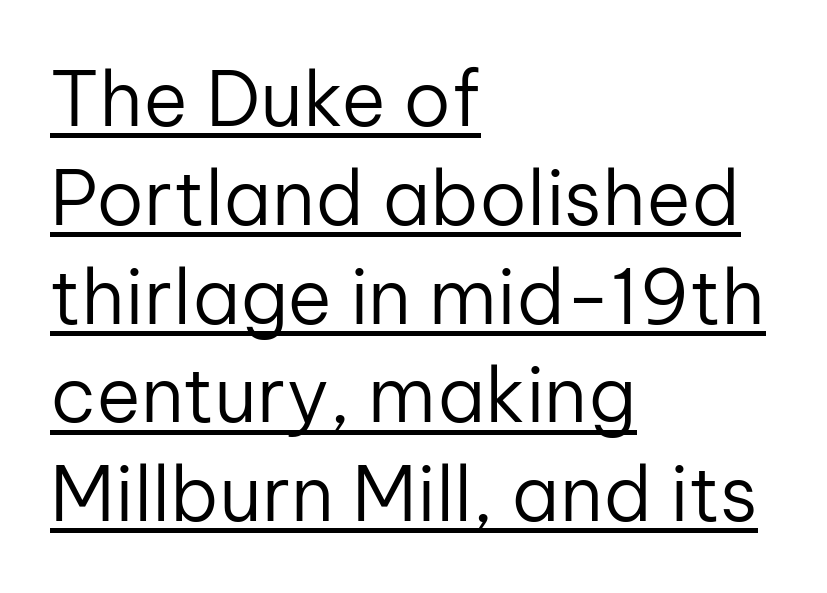
The image shows 76 px regular-weight sans-serif type, upright; set left-aligned, normal line spacing (1.3x), normal letter spacing, underlined; low stroke contrast and a medium x-height.
